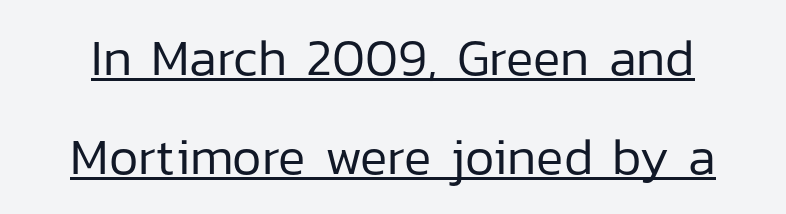
Baseline-to-baseline distance is far greater than the letter height. The passage shown is typed in a proportional face where columns would drift. No feet cap the strokes, marking this as sans-serif type. The tracking reads as untouched default to a designer's eye. Letters have the restrained weight of plain body copy at most.
